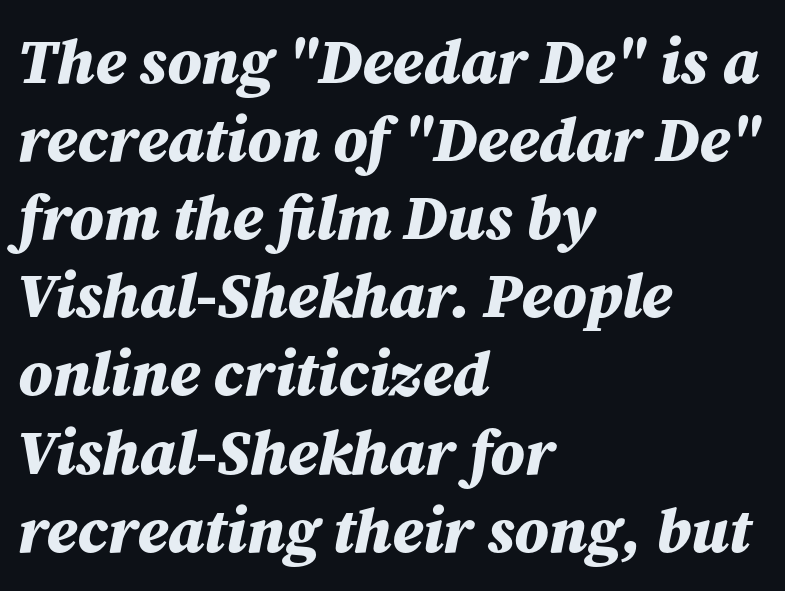
{"italic": "yes", "lean": "right", "slant_degrees": 12, "bold": "yes", "weight": "bold", "width": "normal", "stroke_contrast": "medium", "x_height": "medium", "monospaced": "no", "underline": "no", "align": "left", "line_spacing_ratio": 1.24, "letter_spacing": "normal", "letter_spacing_em": 0.0, "glyph_px": 63}
